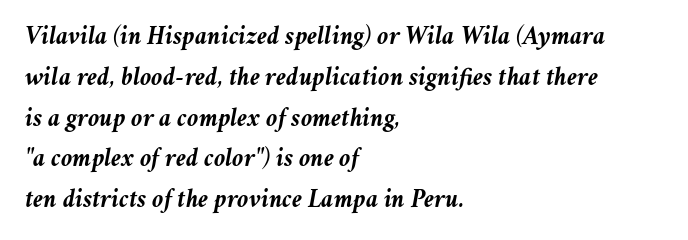
Q: Is the text bold? A: Yes.
Q: Is the text italic (slanted)? A: Yes, it leans right by about 11 degrees.
Q: Is the text underlined? A: No.
Q: How is the paragraph aligned? A: Left-aligned.
Q: Is the spacing between letters normal or unusually wide? A: Normal.
Q: Is the spacing between lines tight, normal or loose? A: Normal.
